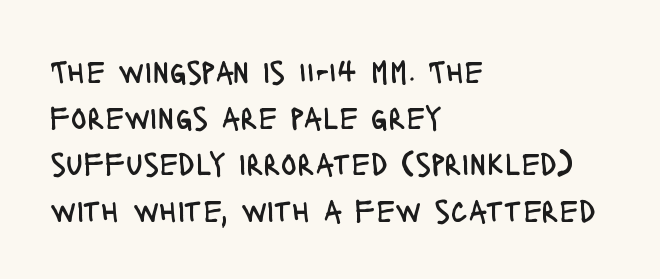
{"serif": "no", "italic": "no", "bold": "no", "weight": "regular", "width": "condensed", "stroke_contrast": "low", "x_height": "large", "monospaced": "no", "underline": "no", "align": "left", "line_spacing": "normal", "line_spacing_ratio": 1.4, "letter_spacing": "normal", "letter_spacing_em": 0.0, "glyph_px": 33}
